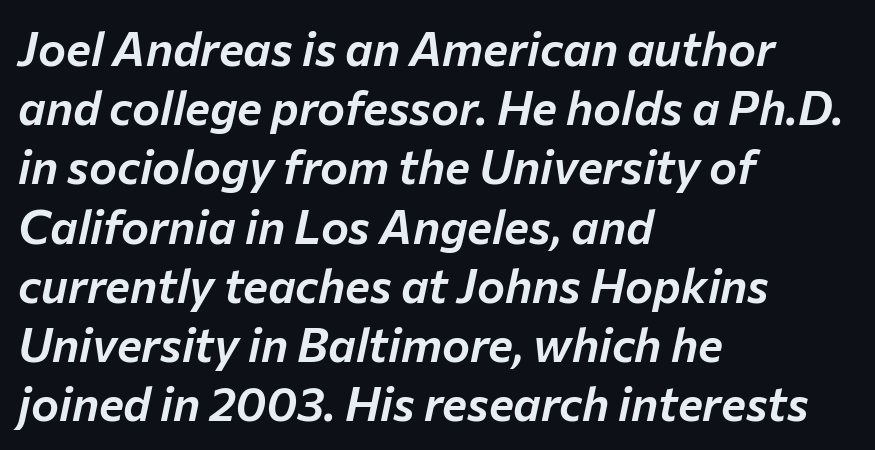
The letters sit at their default tracking, neither squeezed nor spread. The rag falls on the right side of this text block. Is this a fixed-width face? No — the glyphs have proportional, varying widths. Only glyphs here, with clear space below each row. Slant detected: the letters are inclined. The passage shown stacks its lines at a standard gap.
